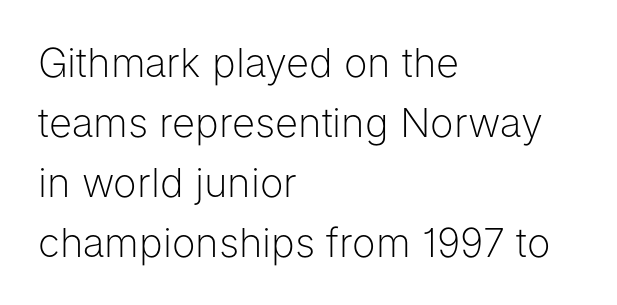
Does extra space separate the letters? No, they use regular spacing. Spacing verdict: proportional, widths tailored to each character. Is there much room between lines? A standard amount, neither cramped nor airy. Upright lettering throughout. Serif or sans? Sans — the stroke terminals are bare.
